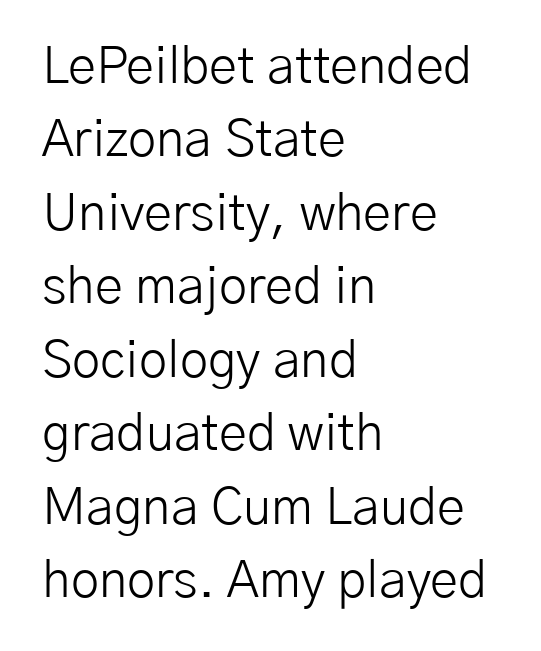
The image shows 51 px light sans-serif type, upright; set left-aligned, normal line spacing (1.44x), normal letter spacing, not underlined; low stroke contrast and a medium x-height.
